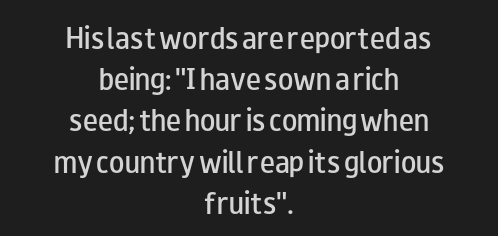
The image shows 25 px text type, upright; set centered, normal line spacing (1.65x), normal letter spacing, not underlined.
